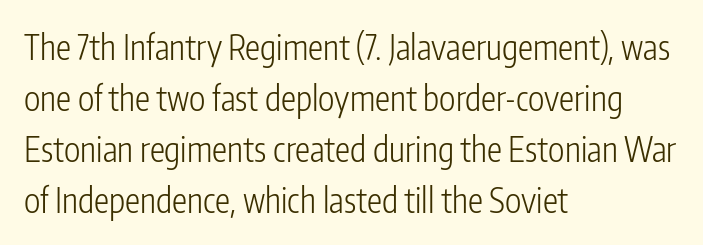
The image shows 34 px light, condensed sans-serif type, upright; set left-aligned, normal line spacing (1.5x), normal letter spacing, not underlined; low stroke contrast and a medium x-height.
